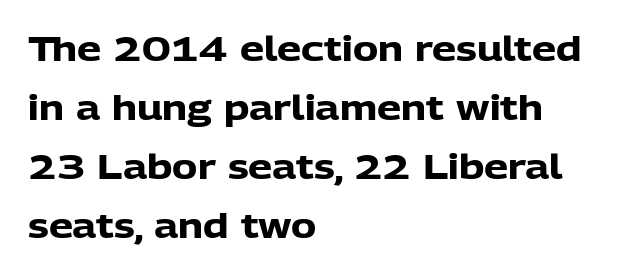
{"serif": "no", "italic": "no", "bold": "yes", "weight": "heavy", "width": "normal", "stroke_contrast": "low", "x_height": "medium", "monospaced": "no", "underline": "no", "align": "left", "line_spacing_ratio": 1.74, "letter_spacing": "normal", "letter_spacing_em": 0.0, "glyph_px": 34}
